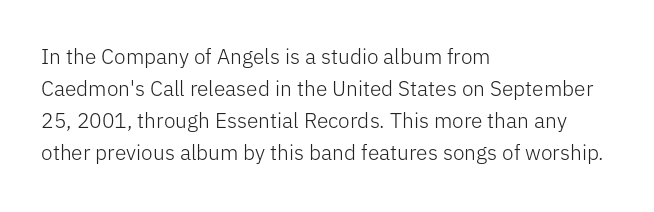
Is the block centered? No — it sits flush against the left margin. Honestly, the row spacing looks completely unremarkable. Check under the words: just untouched page. Ascenders rise straight up at ninety degrees. Nobody touched the tracking dial on this one.
